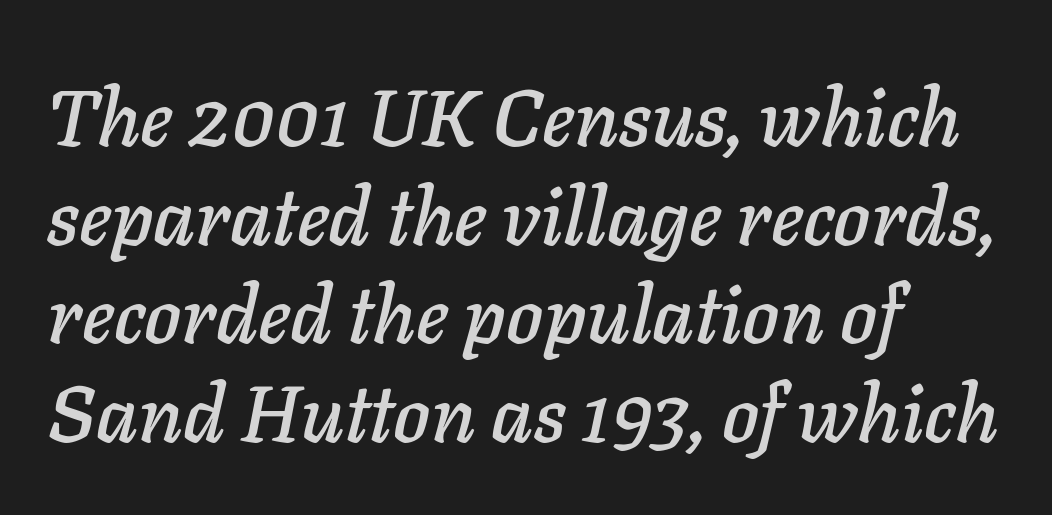
Q: Is the text italic (slanted)? A: Yes, it leans right by about 11 degrees.
Q: Is the text underlined? A: No.
Q: How is the paragraph aligned? A: Left-aligned.
Q: Is the spacing between letters normal or unusually wide? A: Normal.
Q: Is the spacing between lines tight, normal or loose? A: Normal.
Q: Width (condensed, normal, or wide)? A: Normal.
Q: Stroke contrast? A: Low.
Q: x-height? A: Medium.
Q: Monospaced? A: No.
